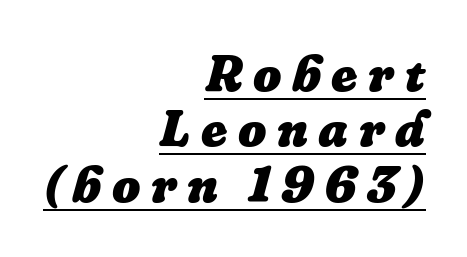
The passage shown has open, widely tracked lettering throughout. This rendering features underlined lettering. Vertical spacing — tight. The text block is weighted toward the right margin, trailing off unevenly leftward. The whole block is typeset with a tilt.
